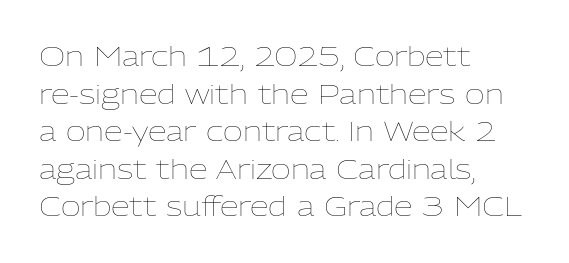
Q: Is the text bold? A: No.
Q: Is the text italic (slanted)? A: No, it is upright.
Q: Is the text underlined? A: No.
Q: How is the paragraph aligned? A: Left-aligned.
Q: Is the spacing between letters normal or unusually wide? A: Normal.
Q: Is the spacing between lines tight, normal or loose? A: Normal.
